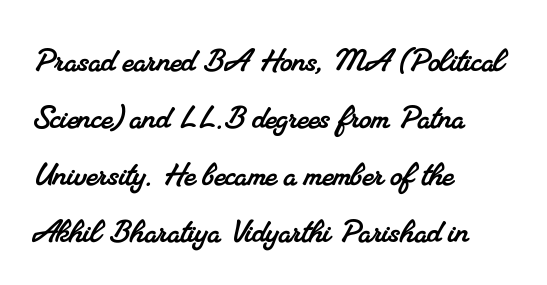
Q: Is the typeface a serif or a sans-serif typeface? A: Serif.
Q: Is the text underlined? A: No.
Q: How is the paragraph aligned? A: Left-aligned.
Q: Is the spacing between letters normal or unusually wide? A: Normal.
Q: Is the spacing between lines tight, normal or loose? A: Normal.
Q: Width (condensed, normal, or wide)? A: Normal.
Q: Stroke contrast? A: Medium.
Q: x-height? A: Small.
Q: Monospaced? A: No.
